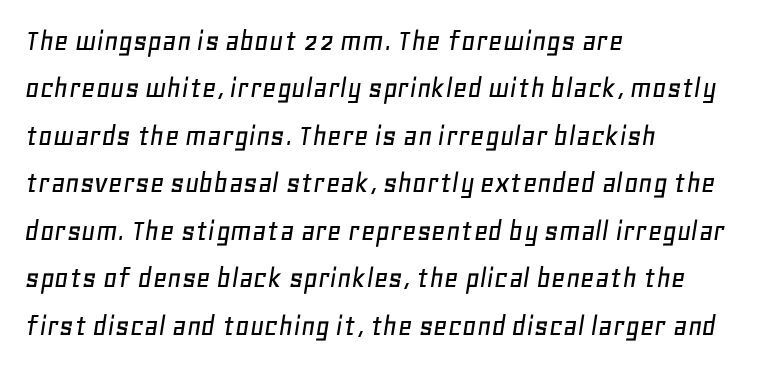
{"italic": "yes", "lean": "right", "slant_degrees": 11, "width": "normal", "stroke_contrast": "low", "x_height": "large", "monospaced": "no", "underline": "no", "align": "left", "line_spacing": "normal", "line_spacing_ratio": 1.53, "letter_spacing": "normal", "letter_spacing_em": 0.0, "glyph_px": 31}
